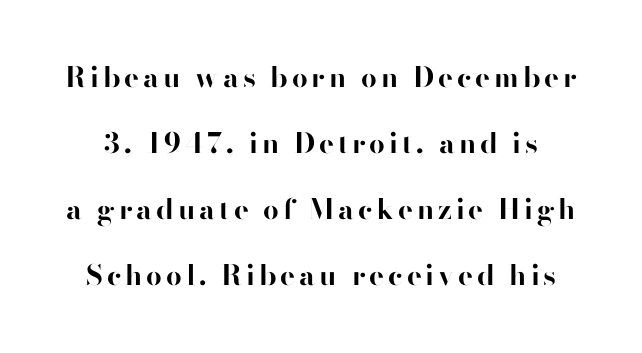
The image shows 28 px bold sans-serif type, upright; set loose line spacing (2.36x), not underlined; high stroke contrast and a small x-height.
